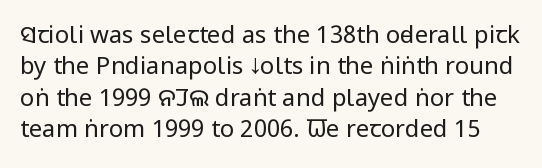
{"italic": "no", "bold": "no", "underline": "no", "line_spacing": "normal", "line_spacing_ratio": 1.31, "letter_spacing": "normal", "letter_spacing_em": 0.0, "glyph_px": 24}
